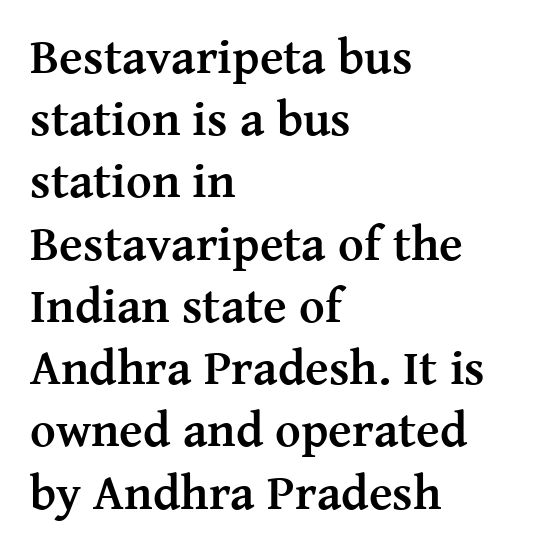
Layout note: lines flush left. Glyph-to-glyph distance matches everyday printed text. The letters stand straight up with perfectly vertical stems. The text was rendered using a seriffed face with decorative stroke endings. This is heavy type, rendered in bold. Is this a fixed-width face? No — the glyphs have proportional, varying widths.
